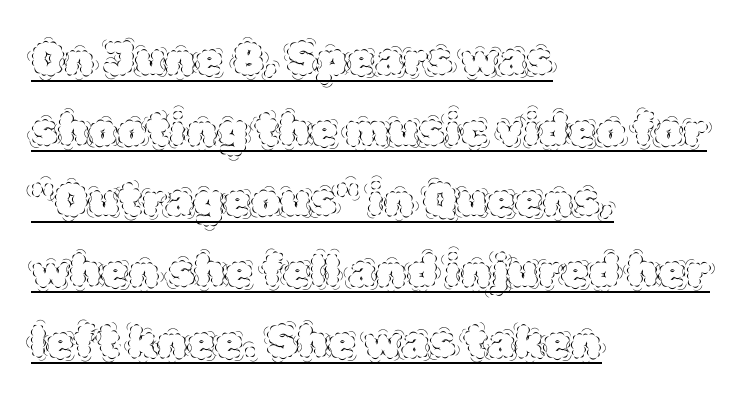
Q: Is the text bold? A: No.
Q: Is the text italic (slanted)? A: No, it is upright.
Q: Is the text underlined? A: Yes.
Q: How is the paragraph aligned? A: Left-aligned.
Q: Is the spacing between letters normal or unusually wide? A: Normal.
Q: Is the spacing between lines tight, normal or loose? A: Normal.
Q: Width (condensed, normal, or wide)? A: Normal.
Q: x-height? A: Large.
Q: Monospaced? A: No.
